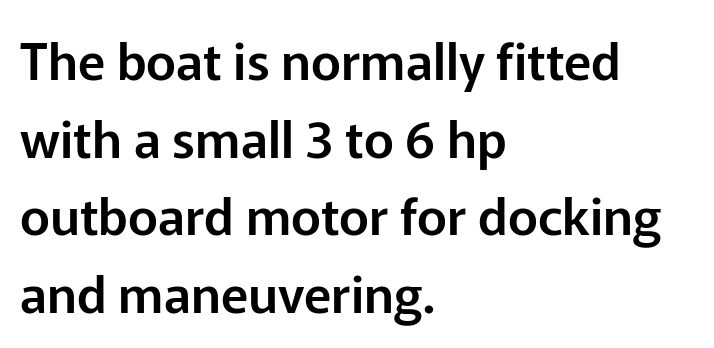
{"serif": "no", "italic": "no", "width": "normal", "stroke_contrast": "low", "x_height": "medium", "monospaced": "no", "underline": "no", "align": "left", "line_spacing": "normal", "line_spacing_ratio": 1.52, "letter_spacing": "normal", "letter_spacing_em": 0.0, "glyph_px": 51}
